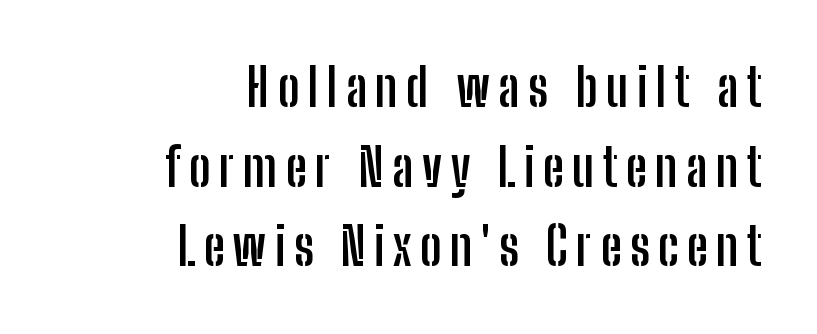
The image shows 52 px semibold, condensed sans-serif type, upright; set right-aligned, normal line spacing (1.53x), not underlined; low stroke contrast and a medium x-height.
